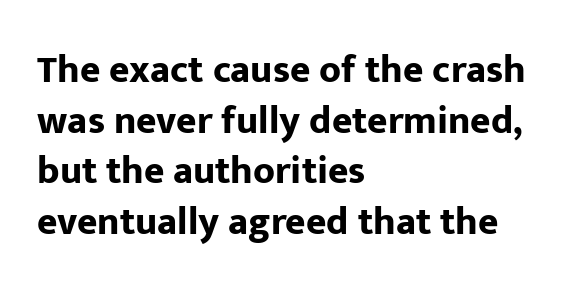
{"serif": "no", "italic": "no", "bold": "yes", "weight": "bold", "width": "normal", "stroke_contrast": "low", "x_height": "medium", "monospaced": "no", "underline": "no", "align": "left", "line_spacing": "normal", "line_spacing_ratio": 1.3, "letter_spacing": "normal", "letter_spacing_em": 0.0, "glyph_px": 39}
